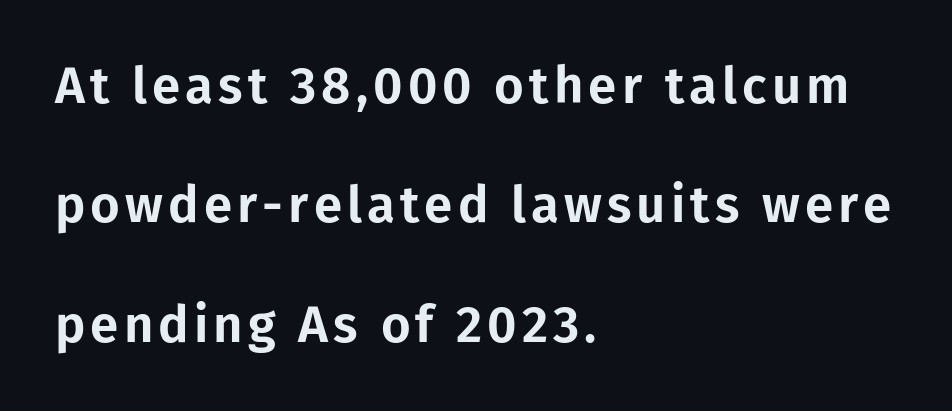
Descenders hang freely into open space. This sample uses an upright cut, with every glyph sitting square on the baseline. Reading down the block, your eye returns to a fixed left position each line. You can tell from the bare stems that sans-serif type was used.
